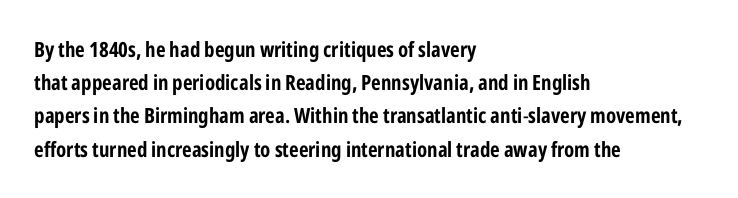
Q: Is the text italic (slanted)? A: No, it is upright.
Q: Is the text underlined? A: No.
Q: How is the paragraph aligned? A: Left-aligned.
Q: Is the spacing between letters normal or unusually wide? A: Normal.
Q: Is the spacing between lines tight, normal or loose? A: Normal.
